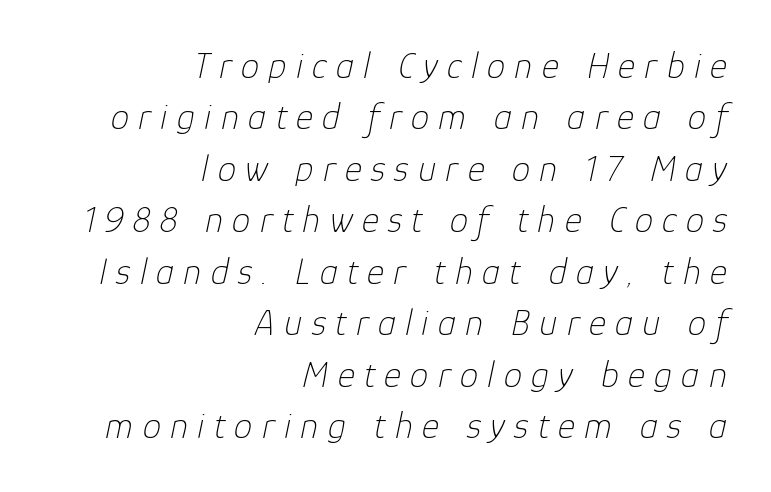
The glyphs look as if they've been sheared to an angle. Spacing verdict: proportional, widths tailored to each character. Where is the straight margin? On the right. Honestly, there is no underline to notice here at all. The letters look calm and open, with moderate or lighter stems.
